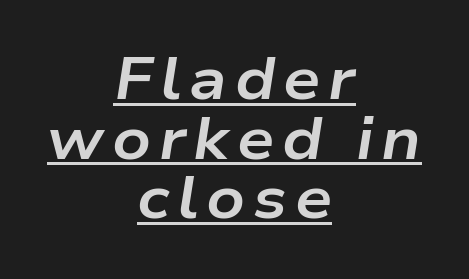
{"italic": "yes", "lean": "right", "slant_degrees": 9, "bold": "yes", "weight": "bold", "width": "wide", "stroke_contrast": "low", "x_height": "medium", "monospaced": "no", "underline": "yes", "align": "center", "line_spacing": "tight", "line_spacing_ratio": 1.01, "glyph_px": 59}
